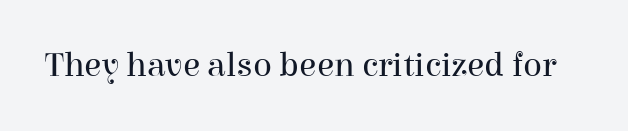
Type style note: has serifs. These glyphs show unthickened strokes, regular width or finer. The foot of each line stays bare and open. Is this a fixed-width face? No — the glyphs have proportional, varying widths. Nope, not italic — everything's standing straight. Does extra space separate the letters? No, they use regular spacing.
